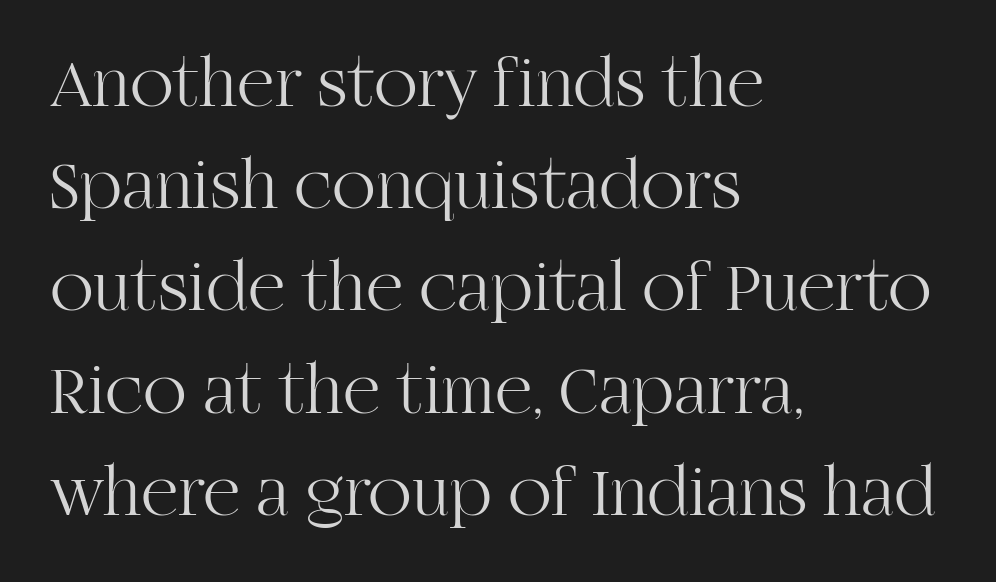
Notice how descenders clear the ascenders below comfortably — that's standard leading. Unlike italic type, these characters show no tilt at all. No extra tracking has been applied to these lines. Horizontal alignment here is leftward, the default for most running prose. A bare baseline throughout the passage.
